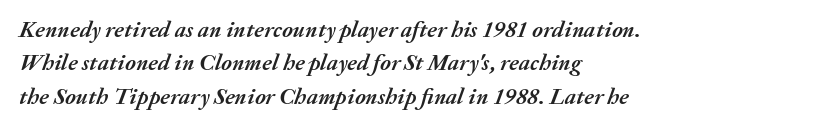
The image shows 23 px bold type, italic (leaning right); set left-aligned, normal line spacing (1.45x), normal letter spacing, not underlined.
